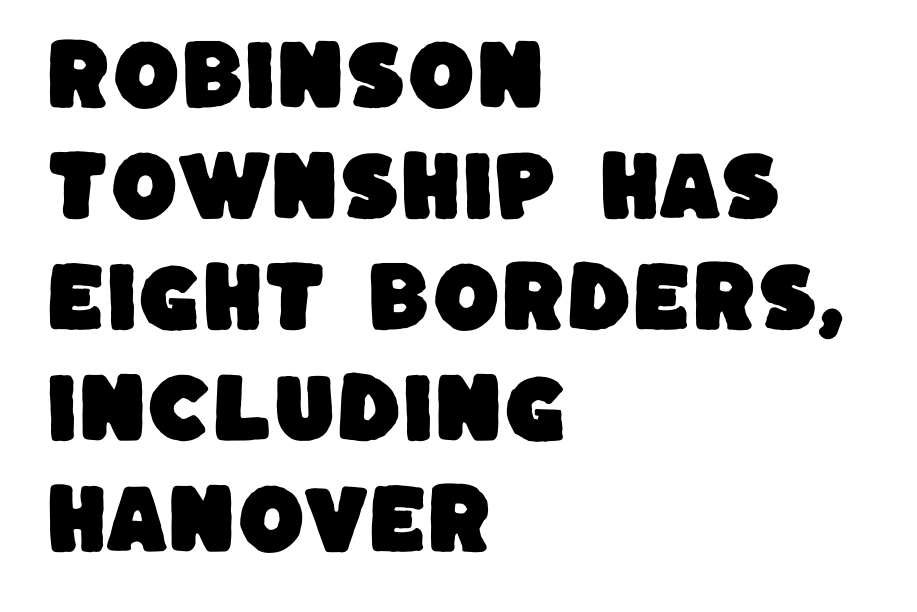
Q: Is the typeface a serif or a sans-serif typeface? A: Sans-serif.
Q: Is the text underlined? A: No.
Q: How is the paragraph aligned? A: Left-aligned.
Q: Is the spacing between letters normal or unusually wide? A: Normal.
Q: Is the spacing between lines tight, normal or loose? A: Normal.
Q: Width (condensed, normal, or wide)? A: Normal.
Q: Stroke contrast? A: Low.
Q: x-height? A: Large.
Q: Monospaced? A: No.
